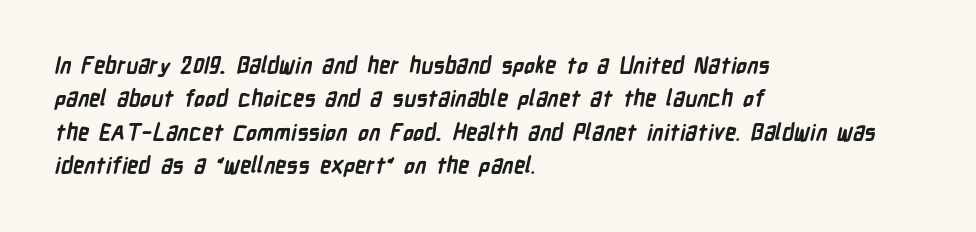
Caption: multi-line text, flush left, ragged right. A clean baseline with only descenders dipping below it. Inter-character spacing is left at the font's built-in metrics. Set as a true bold cut, around the 700 mark. The designer left line spacing at the default.
